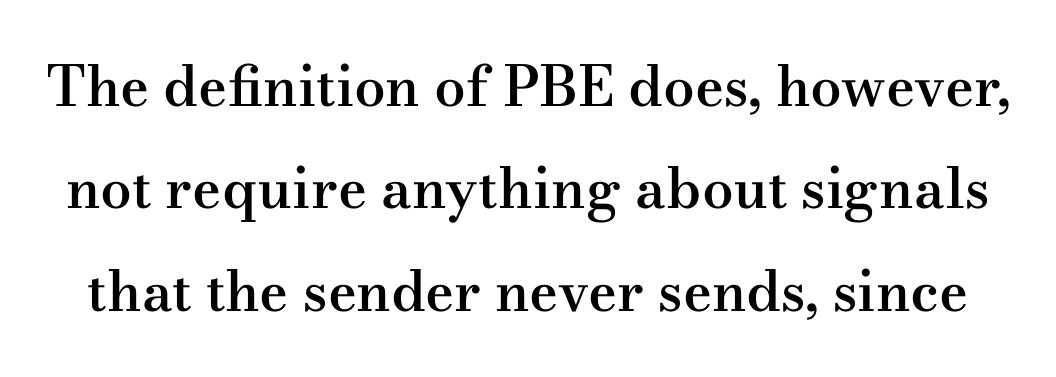
The image shows 56 px semibold, wide serif type, upright; set line spacing 1.83x, normal letter spacing, not underlined; medium stroke contrast and a small x-height.
